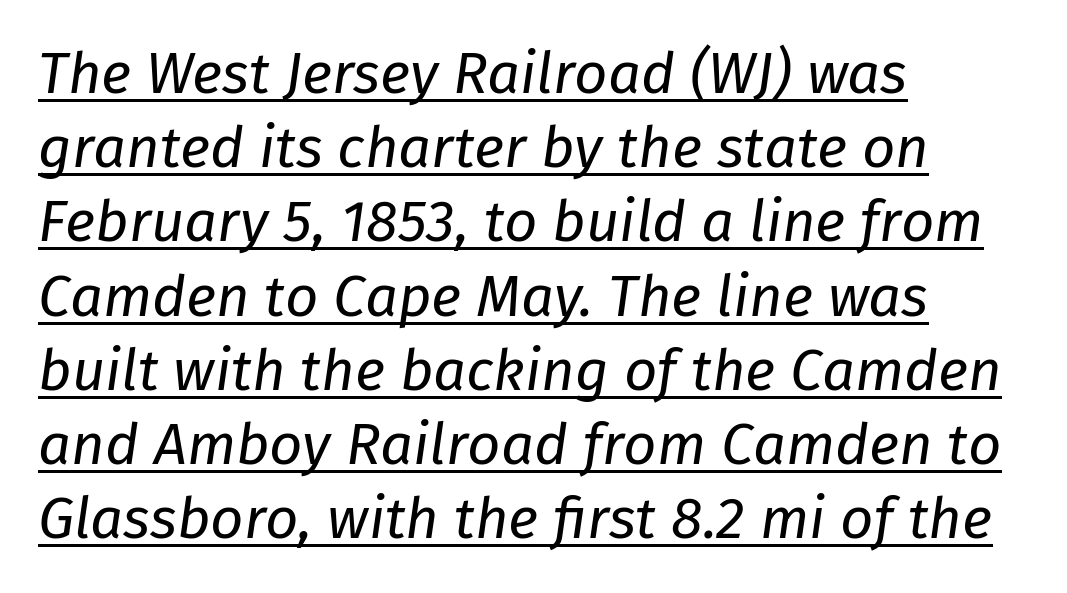
Every character sits at an angle, as italics do. Think of a printed novel: that variable character pitch is what you see here. These characters rest on top of a visible drawn line. How would I describe the line gaps? Plain and ordinary.
